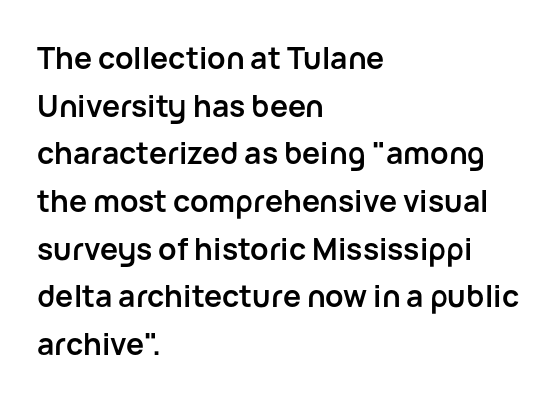
The image shows 30 px semibold sans-serif type, upright; set left-aligned, normal line spacing (1.59x), normal letter spacing, not underlined; low stroke contrast and a medium x-height.
